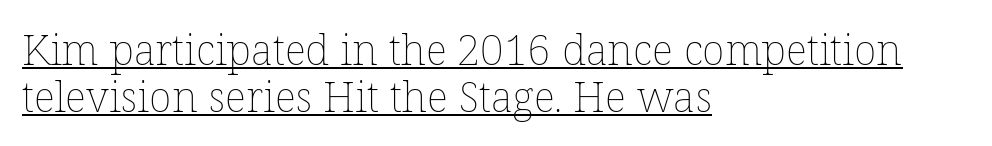
The image shows 42 px thin type, upright; set left-aligned, tight line spacing (1.11x), normal letter spacing, underlined; low stroke contrast and a medium x-height.
